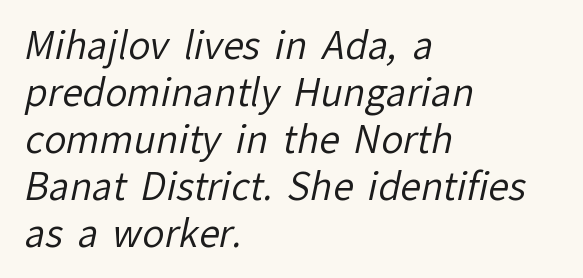
The image shows 37 px regular-weight sans-serif type; set left-aligned, normal line spacing (1.27x), normal letter spacing, not underlined; low stroke contrast and a medium x-height.
